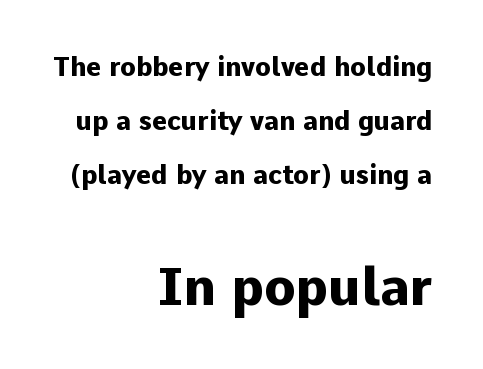
Q: Is the text bold? A: Yes.
Q: Is the text italic (slanted)? A: No, it is upright.
Q: Is the typeface a serif or a sans-serif typeface? A: Sans-serif.
Q: Is the text underlined? A: No.
Q: How is the paragraph aligned? A: Right-aligned.
Q: Is the spacing between letters normal or unusually wide? A: Normal.
Q: Is the spacing between lines tight, normal or loose? A: Loose.
Q: Which block of text is set in a larger size, the first (top) or the second (bottom)? A: The second (bottom) one.
Q: Width (condensed, normal, or wide)? A: Normal.
Q: Stroke contrast? A: Low.
Q: x-height? A: Medium.
Q: Monospaced? A: No.
